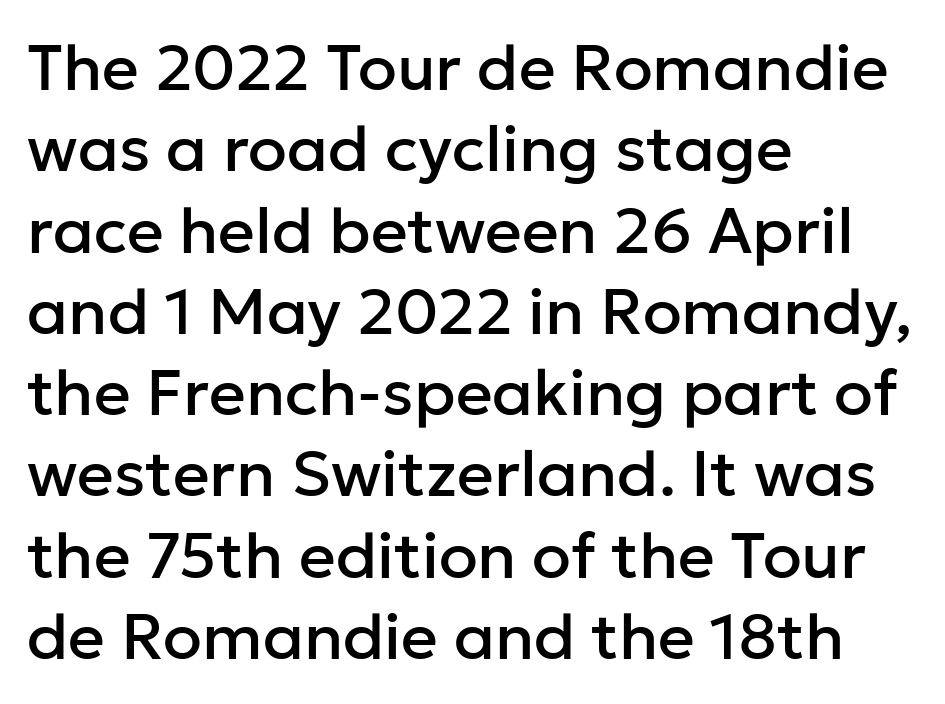
The image shows 64 px sans-serif type, upright; set left-aligned, normal line spacing (1.27x), normal letter spacing, not underlined; low stroke contrast and a medium x-height.
